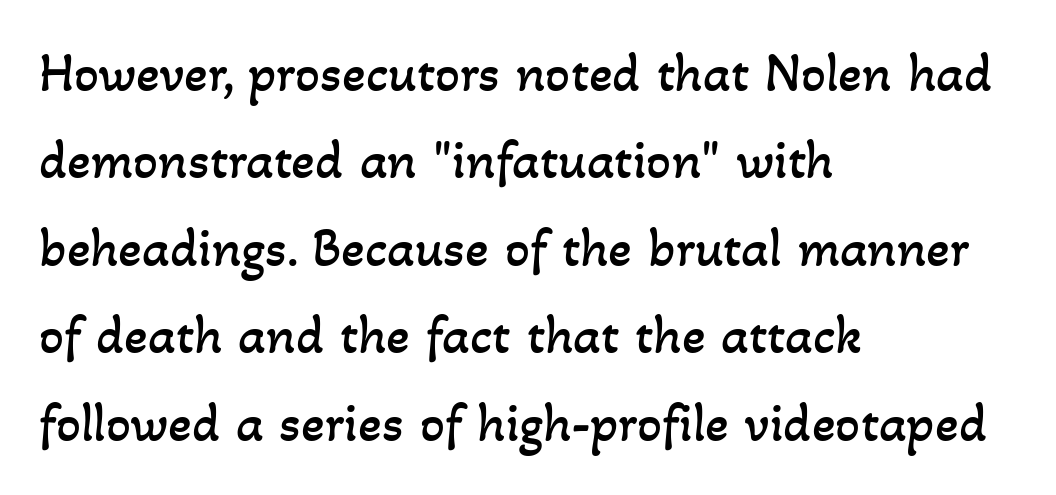
The image shows 55 px regular-weight type; set left-aligned, normal line spacing (1.59x), normal letter spacing, not underlined; low stroke contrast and a small x-height.
